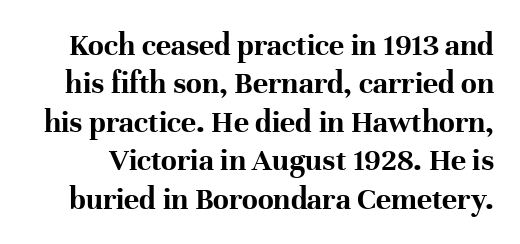
Plain, unruled lines of type. Each word holds together tightly as a unit, with standard inter-letter gaps. You could not count columns in this text — the font is proportionally spaced. The sample has been set heavy, in full bold. The letters stand straight up with perfectly vertical stems.
